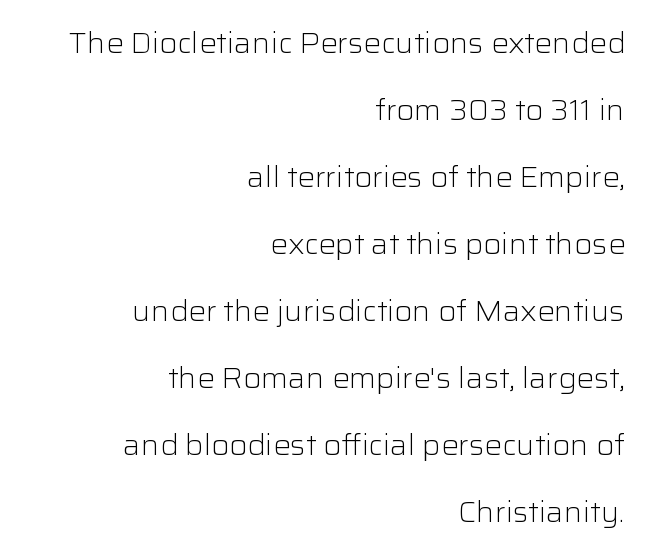
Q: Is the text bold? A: No.
Q: Is the text italic (slanted)? A: No, it is upright.
Q: Is the typeface a serif or a sans-serif typeface? A: Sans-serif.
Q: Is the text underlined? A: No.
Q: How is the paragraph aligned? A: Right-aligned.
Q: Is the spacing between letters normal or unusually wide? A: Normal.
Q: Is the spacing between lines tight, normal or loose? A: Loose.
Q: Width (condensed, normal, or wide)? A: Normal.
Q: Stroke contrast? A: Low.
Q: x-height? A: Medium.
Q: Monospaced? A: No.
